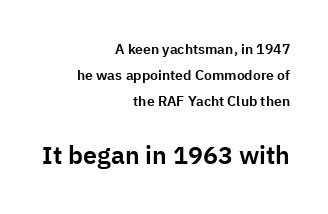
The image shows 25 px text type, upright; set right-aligned, line spacing 1.86x, normal letter spacing, not underlined; the second (bottom) block is 1.79x larger.
